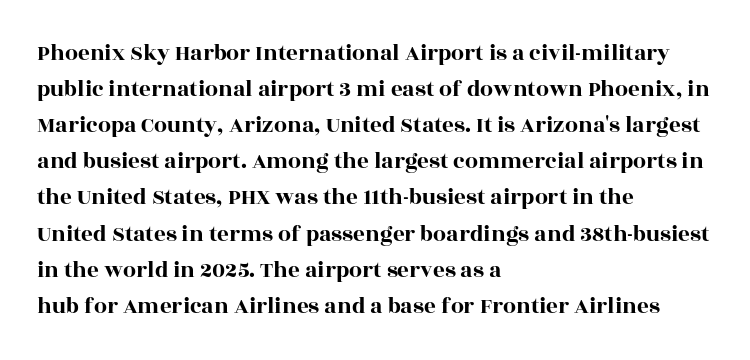
The image shows 23 px text type, upright; set left-aligned, normal line spacing (1.57x), normal letter spacing, not underlined.
